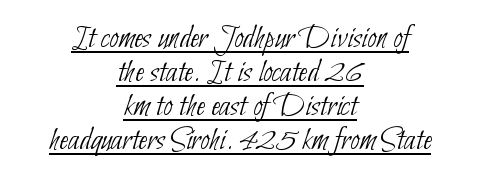
The compositor balanced each line on the midline. Students, observe: this is what under-led, compact text looks like. Honestly, the letter spacing is just normal — you wouldn't notice it. Is the type heavy? It reads as light-to-regular instead.
